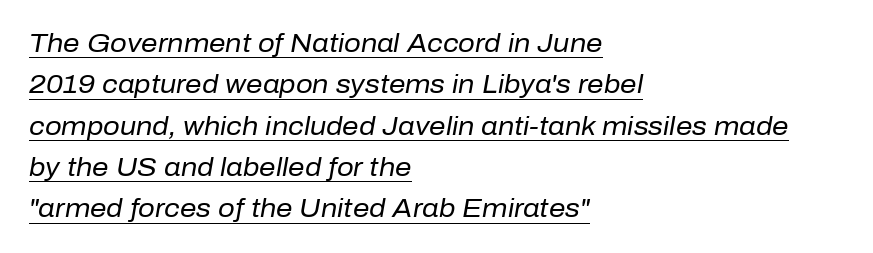
The letters sit at their default tracking, neither squeezed nor spread. The line-height multiplier appears to be the usual default. Compared with undecorated copy, this sample adds a rule below the words. The weight would be labelled regular, book, light, or lighter still.
